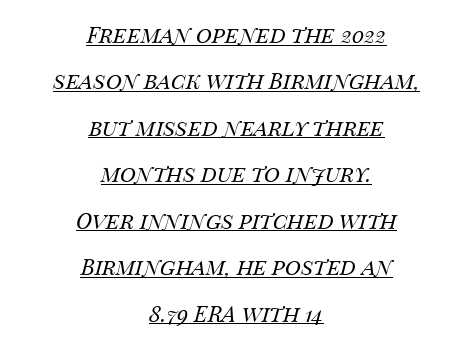
The image shows 22 px text type, italic (leaning right); set centered, loose line spacing (2.11x), normal letter spacing, underlined.
